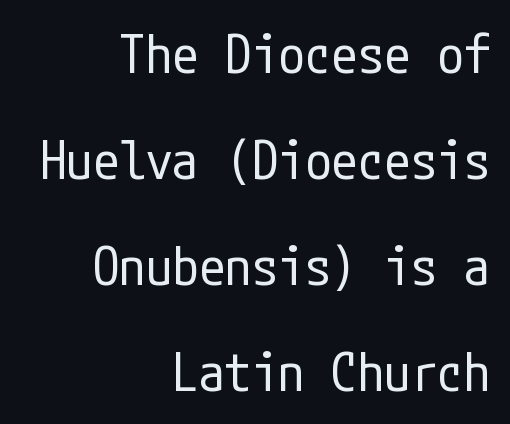
The line texture is even and compact thanks to regular tracking. Anything drawn beneath the words? Only blank space. Honestly, the rows look like they've been pulled way apart. Ascenders rise straight up at ninety degrees. Bold? No — there's no thickening of the strokes. The characters display no serif detailing; their extremities are plain.
